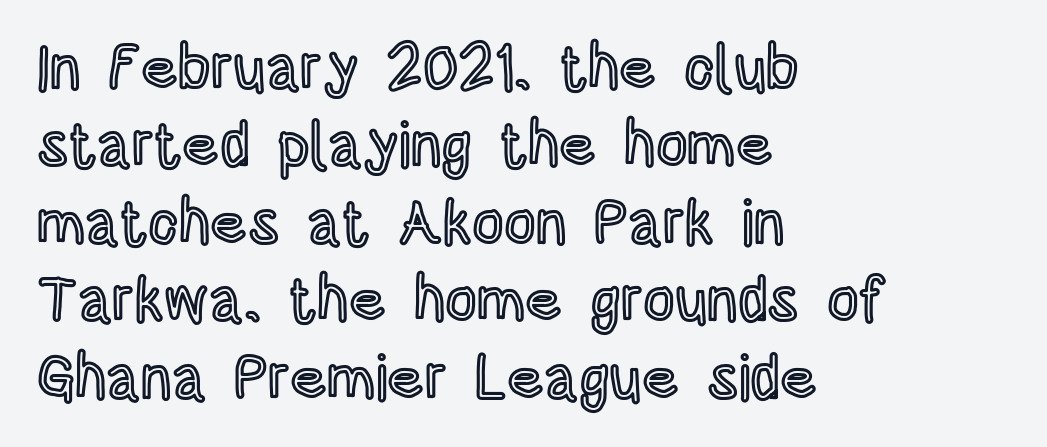
Only glyphs here, with clear space below each row. The space between consecutive lines is moderate. Look at the tracking — it's just the regular setting, nothing added. These lines stack with their left ends in a neat column.
